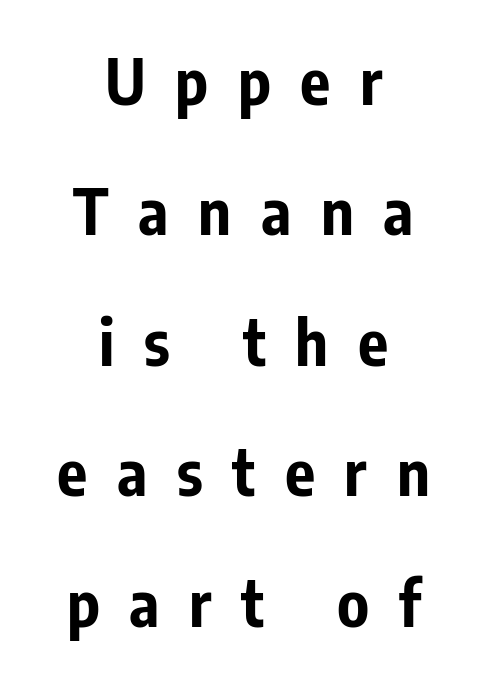
{"serif": "no", "italic": "no", "bold": "yes", "weight": "bold", "width": "condensed", "stroke_contrast": "low", "x_height": "medium", "monospaced": "no", "underline": "no", "align": "center", "line_spacing": "loose", "line_spacing_ratio": 2.07, "letter_spacing": "wide", "letter_spacing_em": 0.47, "glyph_px": 63}
